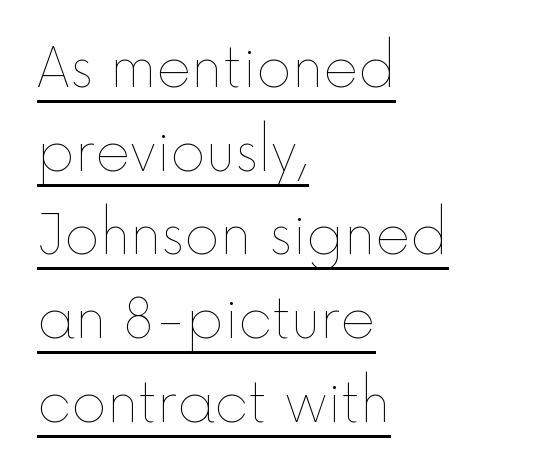
The image shows 54 px thin type, upright; set left-aligned, normal line spacing (1.55x), normal letter spacing, underlined; a medium x-height.
